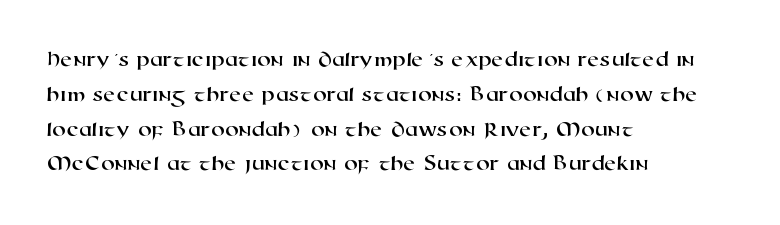
Q: Is the text underlined? A: No.
Q: How is the paragraph aligned? A: Left-aligned.
Q: Is the spacing between letters normal or unusually wide? A: Normal.
Q: Is the spacing between lines tight, normal or loose? A: Normal.
